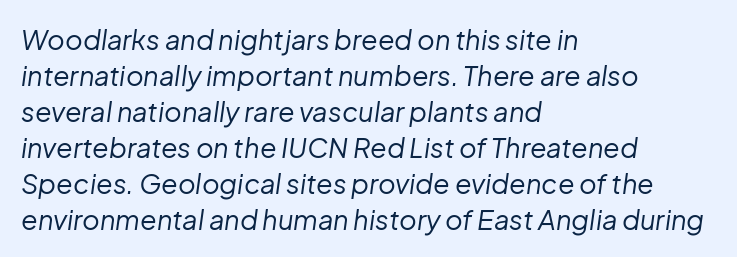
Q: Is the text bold? A: No.
Q: Is the text italic (slanted)? A: Yes, it leans right by about 8 degrees.
Q: Is the text underlined? A: No.
Q: How is the paragraph aligned? A: Left-aligned.
Q: Is the spacing between letters normal or unusually wide? A: Normal.
Q: Is the spacing between lines tight, normal or loose? A: Normal.
